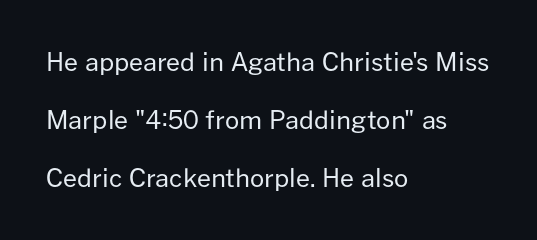
The image shows 25 px text type, upright; set left-aligned, loose line spacing (2.33x), normal letter spacing, not underlined.
